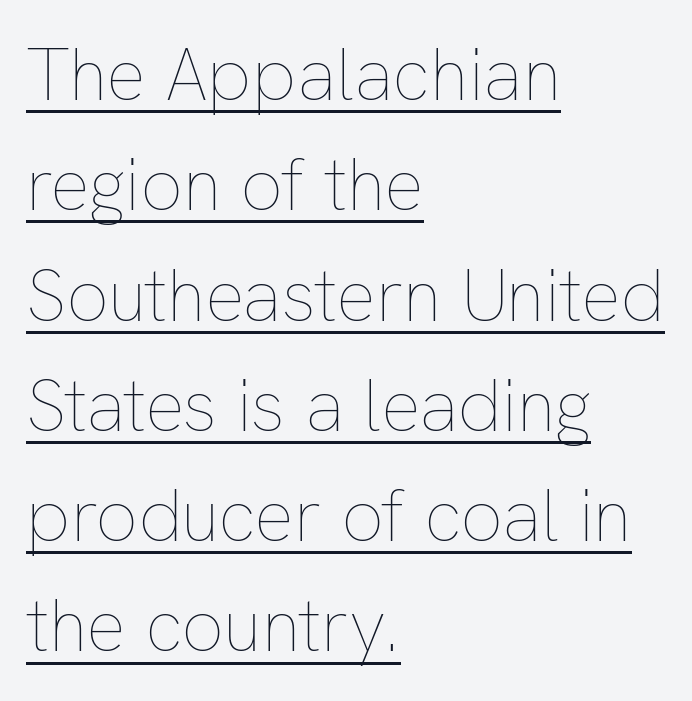
Q: Is the text bold? A: No.
Q: Is the text italic (slanted)? A: No, it is upright.
Q: Is the text underlined? A: Yes.
Q: How is the paragraph aligned? A: Left-aligned.
Q: Is the spacing between letters normal or unusually wide? A: Normal.
Q: Is the spacing between lines tight, normal or loose? A: Normal.
Q: Width (condensed, normal, or wide)? A: Normal.
Q: Stroke contrast? A: Low.
Q: x-height? A: Medium.
Q: Monospaced? A: No.
